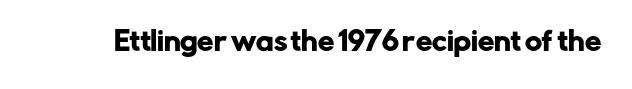
The image shows 26 px text type, upright; set normal letter spacing, not underlined.
